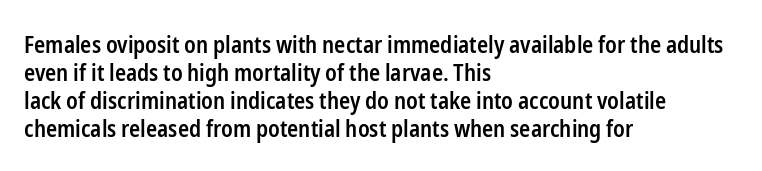
{"italic": "no", "bold": "semi", "underline": "no", "align": "left", "line_spacing_ratio": 1.22, "letter_spacing": "normal", "letter_spacing_em": 0.0, "glyph_px": 23}
